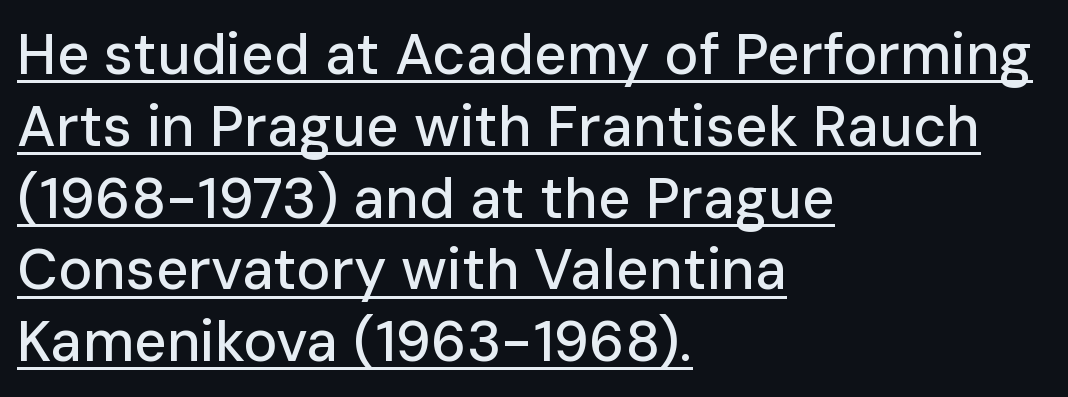
You can tell it's not italic because the verticals are truly vertical. The designer went with a sans here, leaving each stem footless. Each letter keeps its own natural width here, so spacing adapts to shape. Notice how a bar underscores the lettering throughout. Between one letter and the next there's only the usual sliver of space. Is the block centered? No — it sits flush against the left margin.
